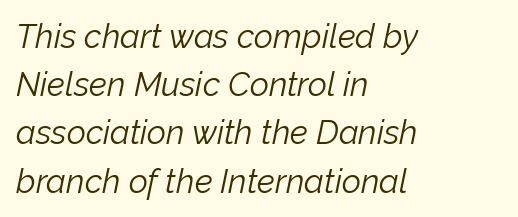
Q: Is the text bold? A: No.
Q: Is the text italic (slanted)? A: Yes, it leans right by about 12 degrees.
Q: Is the text underlined? A: No.
Q: How is the paragraph aligned? A: Left-aligned.
Q: Is the spacing between letters normal or unusually wide? A: Normal.
Q: Is the spacing between lines tight, normal or loose? A: Normal.
Q: Width (condensed, normal, or wide)? A: Normal.
Q: Stroke contrast? A: Low.
Q: x-height? A: Medium.
Q: Monospaced? A: No.
